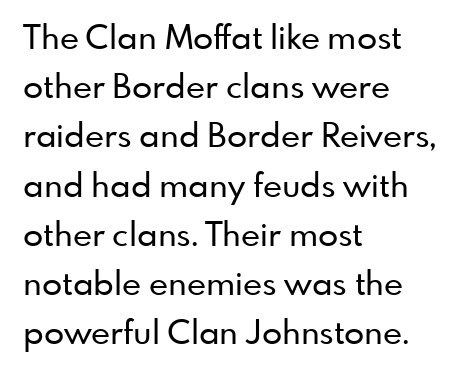
{"serif": "no", "italic": "no", "width": "normal", "stroke_contrast": "low", "x_height": "small", "monospaced": "no", "underline": "no", "align": "left", "line_spacing": "normal", "line_spacing_ratio": 1.49, "letter_spacing": "normal", "letter_spacing_em": 0.0, "glyph_px": 33}
